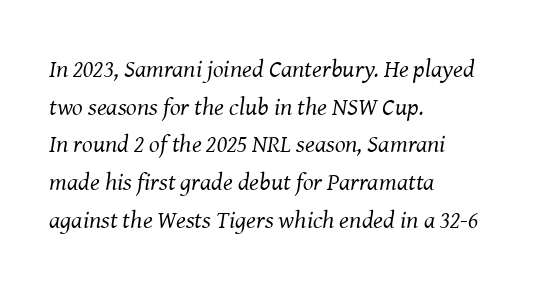
The image shows 25 px text type, italic (leaning right); set left-aligned, normal line spacing (1.51x), normal letter spacing, not underlined.
